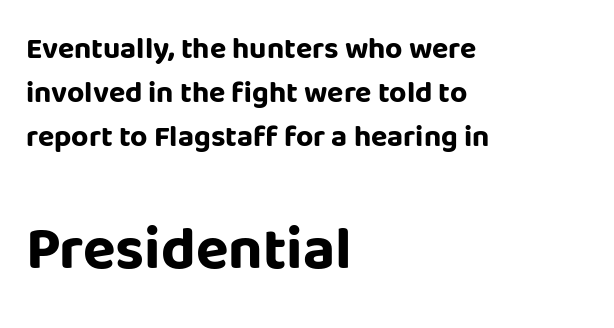
Q: Is the text bold? A: Yes.
Q: Is the text italic (slanted)? A: No, it is upright.
Q: Is the typeface a serif or a sans-serif typeface? A: Sans-serif.
Q: Is the text underlined? A: No.
Q: How is the paragraph aligned? A: Left-aligned.
Q: Is the spacing between letters normal or unusually wide? A: Normal.
Q: Is the spacing between lines tight, normal or loose? A: Normal.
Q: Which block of text is set in a larger size, the first (top) or the second (bottom)? A: The second (bottom) one.
Q: Width (condensed, normal, or wide)? A: Normal.
Q: Stroke contrast? A: Low.
Q: x-height? A: Large.
Q: Monospaced? A: No.
